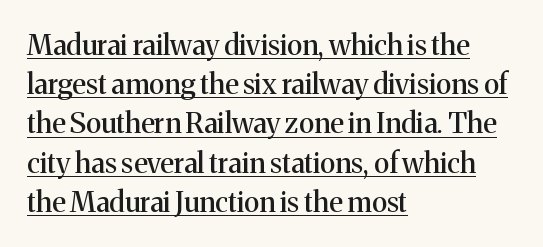
You could call the tracking neutral — neither tight nor loose. Short and long lines alike share a common starting point at left. Do the characters align in a grid? No, the font is proportional. The passage shown is typeset with a serif family. Whoever set this chose a conventional vertical rhythm.
